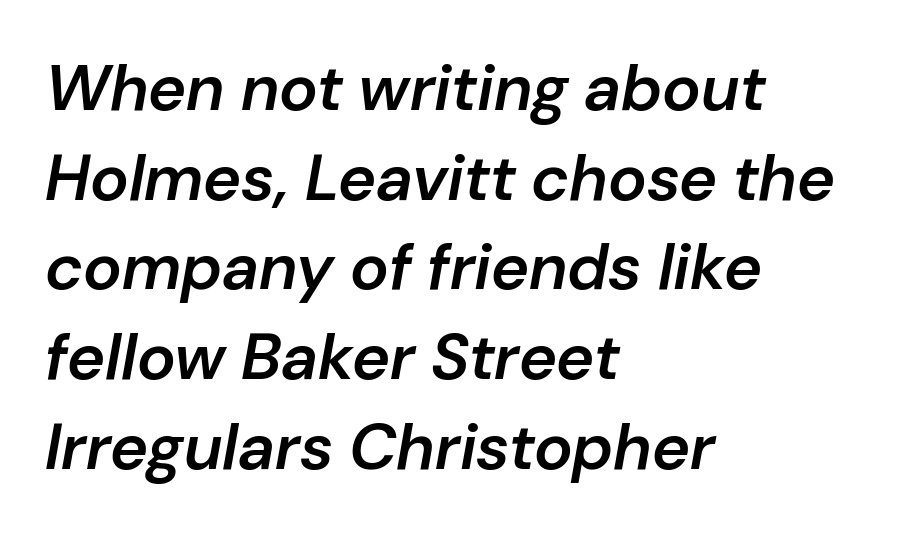
{"italic": "yes", "lean": "right", "slant_degrees": 10, "bold": "semi", "weight": "semibold", "width": "normal", "stroke_contrast": "low", "x_height": "medium", "monospaced": "no", "underline": "no", "align": "left", "line_spacing": "normal", "line_spacing_ratio": 1.38, "letter_spacing": "normal", "letter_spacing_em": 0.0, "glyph_px": 65}
